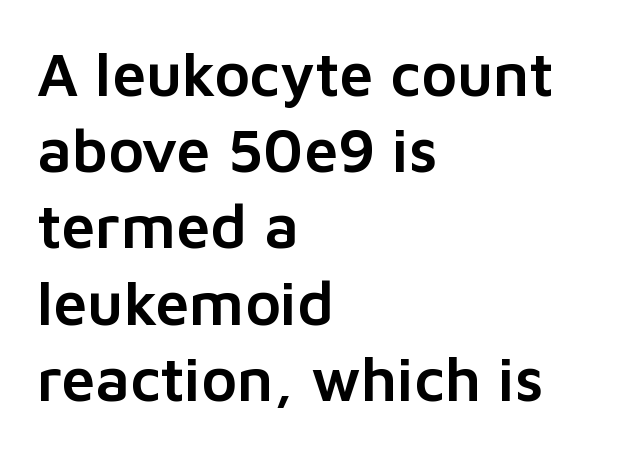
{"serif": "no", "italic": "no", "width": "normal", "stroke_contrast": "low", "x_height": "medium", "monospaced": "no", "underline": "no", "align": "left", "line_spacing": "normal", "line_spacing_ratio": 1.25, "letter_spacing": "normal", "letter_spacing_em": 0.0, "glyph_px": 61}
